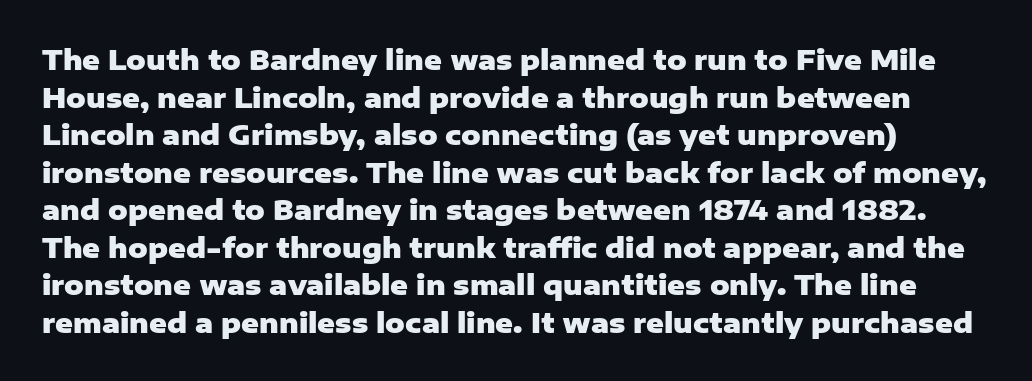
The image shows 27 px bold type, upright; set normal line spacing (1.39x), normal letter spacing, not underlined.
